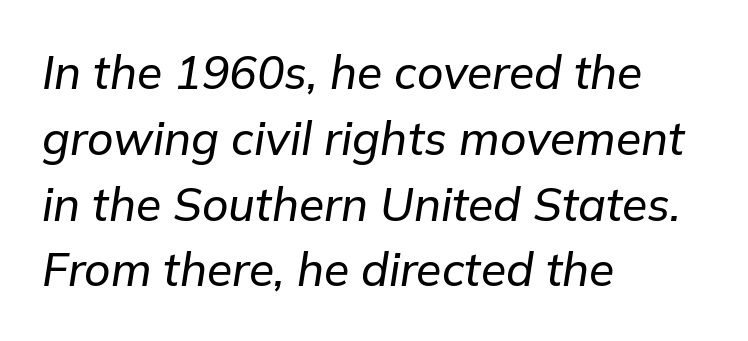
{"italic": "yes", "lean": "right", "slant_degrees": 9, "width": "normal", "stroke_contrast": "low", "x_height": "medium", "monospaced": "no", "underline": "no", "align": "left", "line_spacing": "normal", "line_spacing_ratio": 1.43, "letter_spacing": "normal", "letter_spacing_em": 0.0, "glyph_px": 46}
